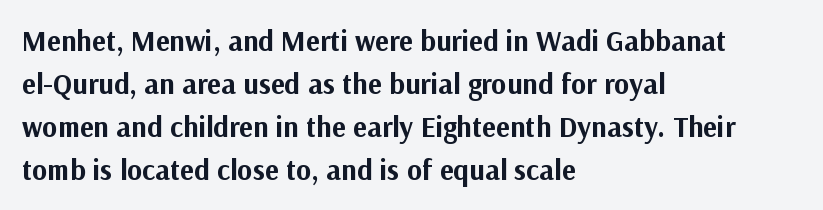
Interline gaps are of average width in this sample. Serif or sans? Sans — the stroke terminals are bare. A typesetter would call this proportional, since set widths differ per character. In terms of letterspacing, this is plain default setting. The gap between lines stays unmarked.
